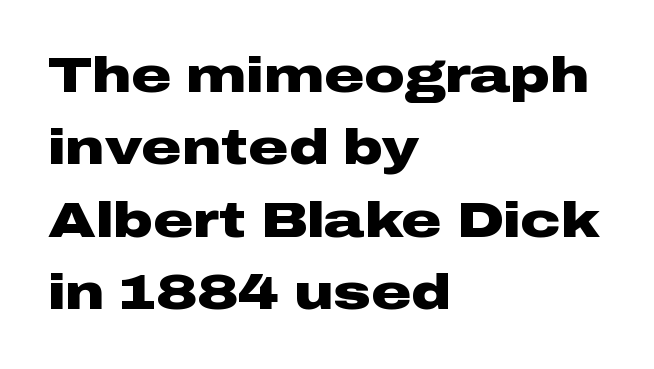
Q: Is the text bold? A: Yes.
Q: Is the text italic (slanted)? A: No, it is upright.
Q: Is the typeface a serif or a sans-serif typeface? A: Sans-serif.
Q: Is the text underlined? A: No.
Q: How is the paragraph aligned? A: Left-aligned.
Q: Is the spacing between letters normal or unusually wide? A: Normal.
Q: Is the spacing between lines tight, normal or loose? A: Normal.
Q: Width (condensed, normal, or wide)? A: Wide.
Q: Stroke contrast? A: Low.
Q: x-height? A: Medium.
Q: Monospaced? A: No.
